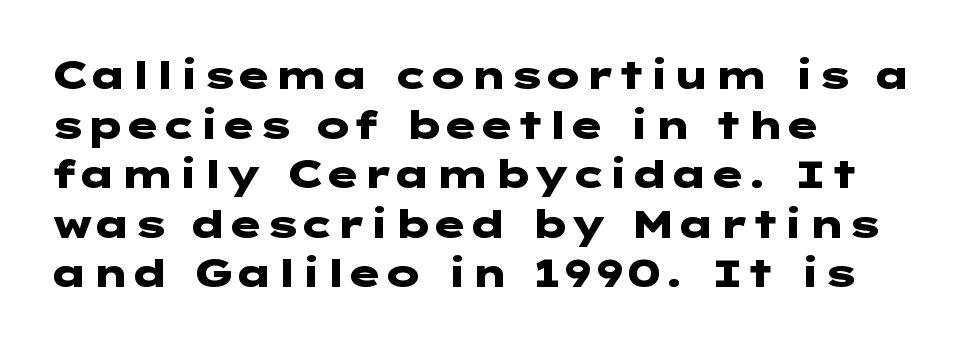
{"serif": "no", "italic": "no", "bold": "yes", "weight": "heavy", "width": "wide", "stroke_contrast": "low", "x_height": "medium", "underline": "no", "align": "left", "line_spacing": "normal", "line_spacing_ratio": 1.27, "letter_spacing": "normal", "letter_spacing_em": 0.0, "glyph_px": 39}
